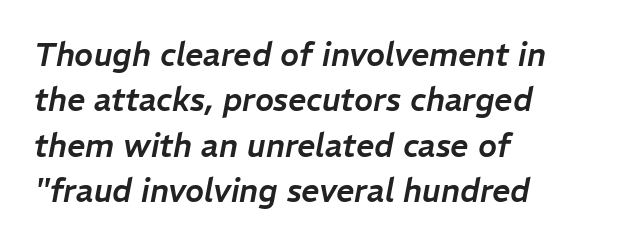
Anything drawn beneath the words? Only blank space. Proportional: the letters do not fall into vertical columns. Summary of vertical rhythm: regular, with standard interline spacing. The compositor pushed each line to the left boundary. No extra tracking has been applied to these lines. The text carries the slant typical of an italic or oblique font.
